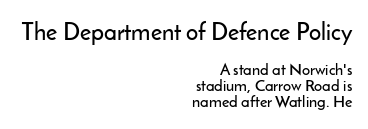
Size contrast runs from large at the top to small at the bottom. The block of text is dense from top to bottom, with scant space between rows. In CSS terms this would be text-align: right. Vertical strokes here are truly vertical. Quick note: underline off. The letters sit at their default tracking, neither squeezed nor spread.
